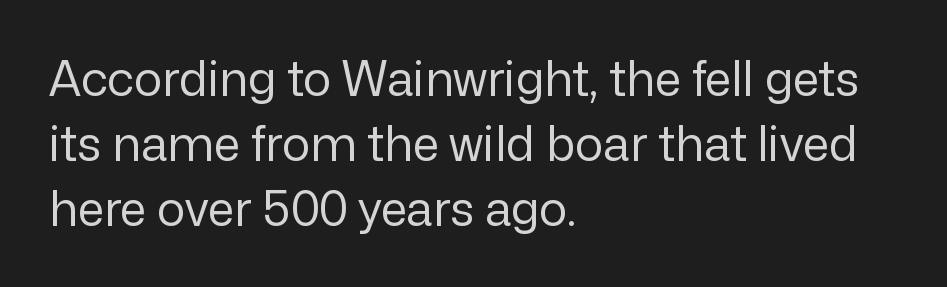
Q: Is the text bold? A: No.
Q: Is the text italic (slanted)? A: No, it is upright.
Q: Is the typeface a serif or a sans-serif typeface? A: Sans-serif.
Q: Is the text underlined? A: No.
Q: How is the paragraph aligned? A: Left-aligned.
Q: Is the spacing between letters normal or unusually wide? A: Normal.
Q: Is the spacing between lines tight, normal or loose? A: Normal.
Q: Width (condensed, normal, or wide)? A: Normal.
Q: Stroke contrast? A: Low.
Q: x-height? A: Medium.
Q: Monospaced? A: No.
